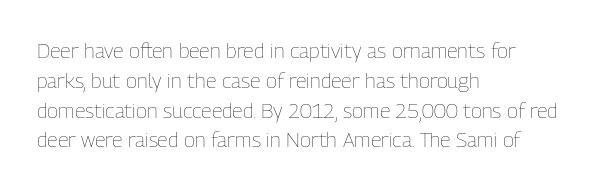
{"italic": "no", "bold": "no", "underline": "no", "align": "left", "line_spacing": "normal", "line_spacing_ratio": 1.42, "letter_spacing": "normal", "letter_spacing_em": 0.0, "glyph_px": 21}
